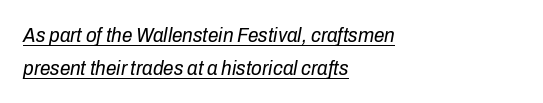
This sample uses an oblique cut, with every glyph tilted off the vertical. If you drew a ruler down the left edge, every line would touch it. Weight: not bold — regular or lighter. Default kerning and tracking; the words read as compact shapes. Honestly, the underline is the first thing you notice here.
